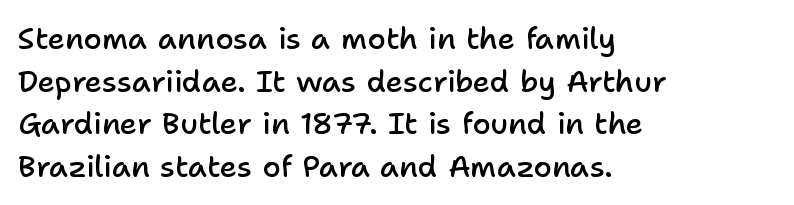
Is this a sans? Yes — the strokes have no serifs. Caption: multi-line text, flush left, ragged right. These lines are rendered in a variable-pitch font. This block has exactly the height ordinary leading produces.
